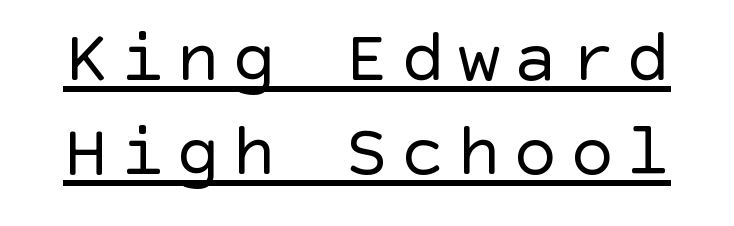
The image shows 74 px regular-weight sans-serif type, upright; set normal line spacing (1.27x), underlined; a large x-height.
